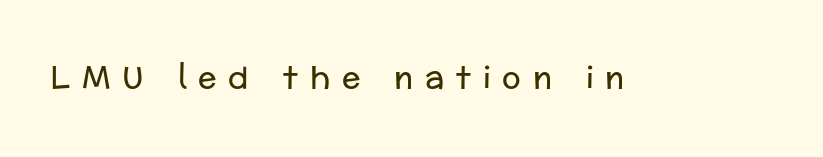
Stem width sits at or under what a default text font uses. This sample uses an upright cut, with every glyph sitting square on the baseline. Only glyphs here, with clear space below each row. You could only call the tracking loose — the letters float apart. Each letter keeps its own natural width here, so spacing adapts to shape.
